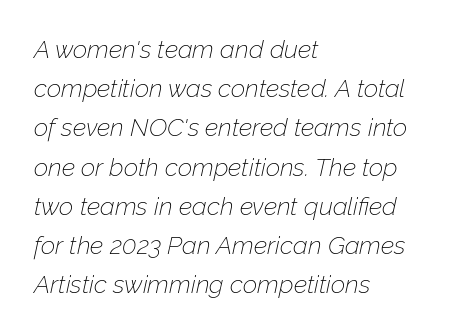
{"italic": "yes", "lean": "right", "slant_degrees": 12, "bold": "no", "underline": "no", "align": "left", "line_spacing": "normal", "line_spacing_ratio": 1.57, "letter_spacing": "normal", "letter_spacing_em": 0.0, "glyph_px": 25}
